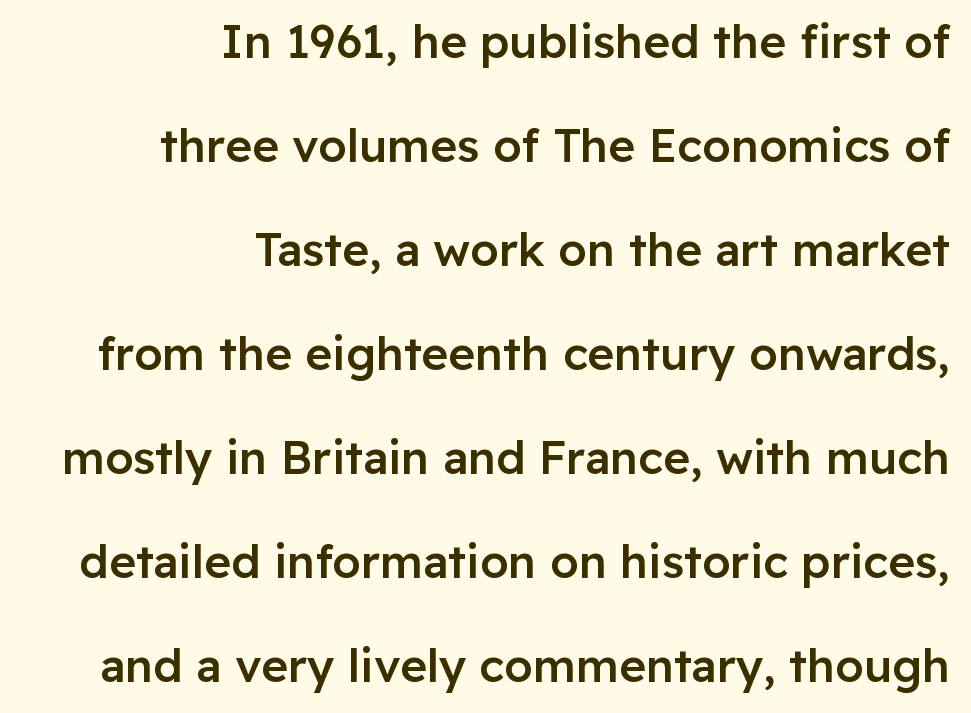
These lines are composed in type without serifs. These lines keep a tight, regular rhythm from letter to letter. Has an underline been added? It has not. Think of a printed novel: that variable character pitch is what you see here. The typesetter chose a ragged-left arrangement here. This sample trades compactness for vertical openness between lines.
